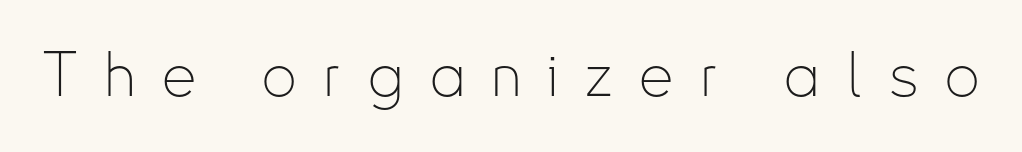
The image shows 61 px thin, condensed sans-serif type, upright; set unusually wide letter spacing (+0.44 em), not underlined; low stroke contrast and a small x-height.
